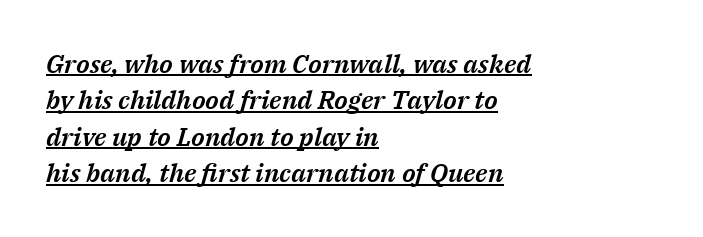
{"italic": "yes", "lean": "right", "slant_degrees": 14, "underline": "yes", "align": "left", "line_spacing": "normal", "line_spacing_ratio": 1.4, "letter_spacing": "normal", "letter_spacing_em": 0.0, "glyph_px": 26}
